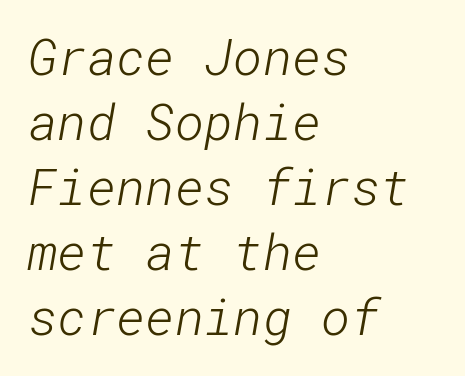
{"serif": "no", "bold": "no", "weight": "light", "width": "normal", "stroke_contrast": "low", "x_height": "medium", "underline": "no", "align": "left", "line_spacing": "normal", "line_spacing_ratio": 1.3, "letter_spacing": "normal", "letter_spacing_em": 0.0, "glyph_px": 50}
